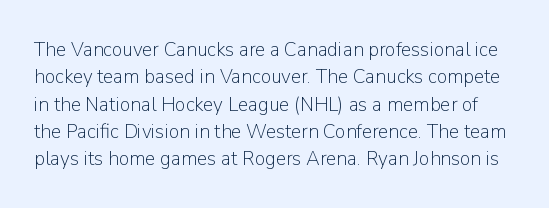
The image shows 21 px text type, upright; set normal line spacing (1.3x), normal letter spacing, not underlined.
